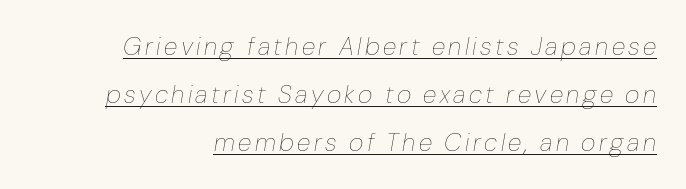
Reading down the column, the eye jumps a long way to each next line. Has an underline been added? It has. Stroke thickness stays within the range of a standard reading face or lighter. These lines were composed using italics.
